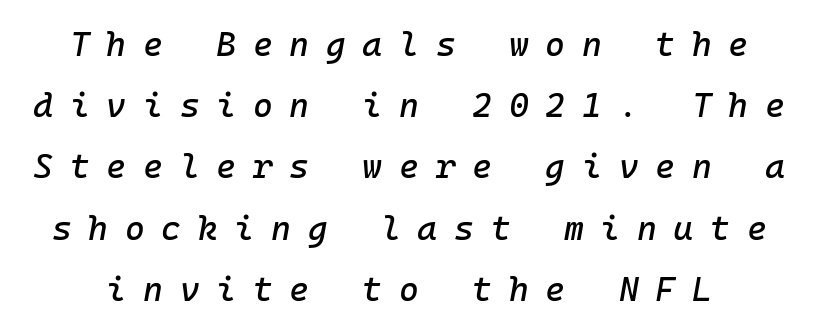
Slant detected: the letters are inclined. Every character here occupies the same horizontal width, giving the sample a typewriter-like rhythm. The space beneath each line is pristine and unruled. The tracking jumps out immediately: characters are airy and widely separated.
